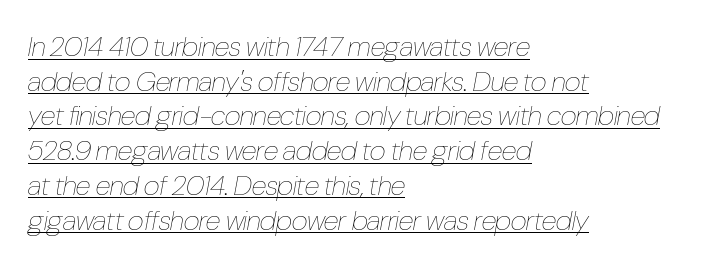
The image shows 28 px thin, condensed type, italic (leaning right); set left-aligned, line spacing 1.24x, normal letter spacing, underlined; low stroke contrast and a medium x-height.
